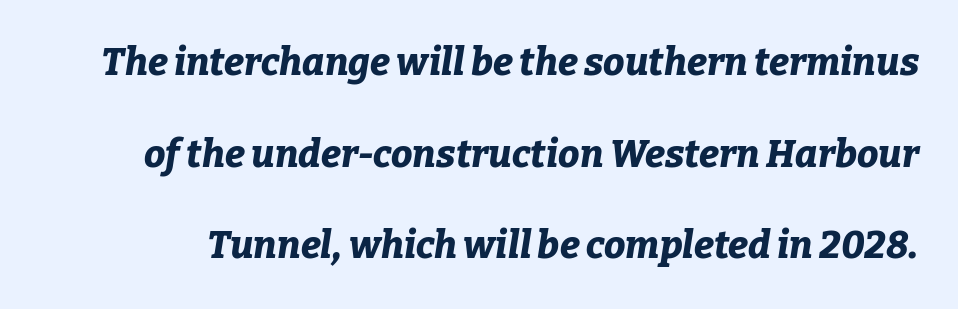
The image shows 38 px bold type, italic (leaning right); set loose line spacing (2.41x), normal letter spacing, not underlined; low stroke contrast and a medium x-height.
